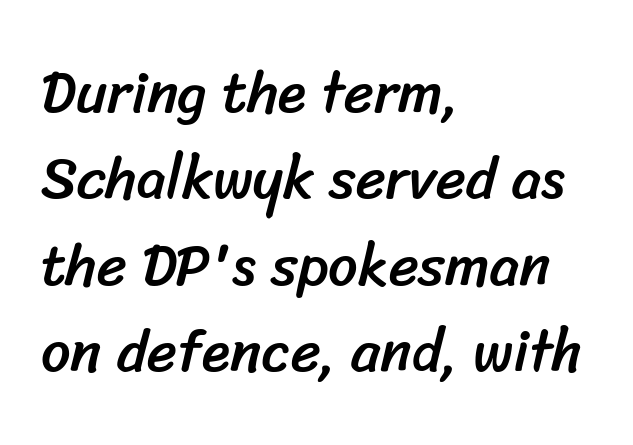
Do the characters align in a grid? No, the font is proportional. Line spacing here is normal. The face used here is rendered with its standard letterfit. No feet cap the strokes, marking this as sans-serif type. Is the block centered? No — it sits flush against the left margin. Clear beneath every line of the passage.
